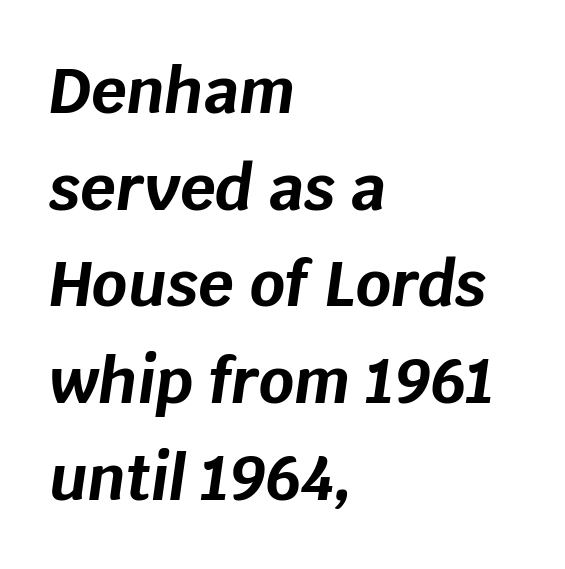
{"italic": "yes", "lean": "right", "slant_degrees": 8, "bold": "yes", "weight": "bold", "width": "normal", "stroke_contrast": "low", "x_height": "large", "monospaced": "no", "underline": "no", "align": "left", "line_spacing": "normal", "line_spacing_ratio": 1.56, "letter_spacing": "normal", "letter_spacing_em": 0.0, "glyph_px": 62}
